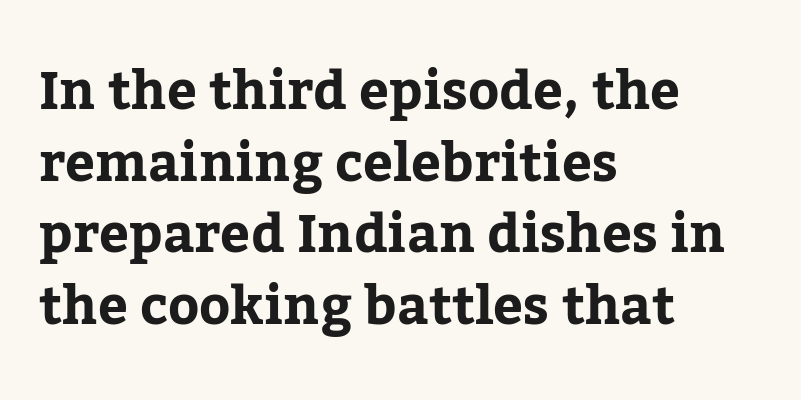
Q: Is the text bold? A: Yes.
Q: Is the text italic (slanted)? A: No, it is upright.
Q: Is the typeface a serif or a sans-serif typeface? A: Serif.
Q: Is the text underlined? A: No.
Q: How is the paragraph aligned? A: Left-aligned.
Q: Is the spacing between letters normal or unusually wide? A: Normal.
Q: Is the spacing between lines tight, normal or loose? A: Normal.
Q: Width (condensed, normal, or wide)? A: Normal.
Q: Stroke contrast? A: Low.
Q: x-height? A: Medium.
Q: Monospaced? A: No.
